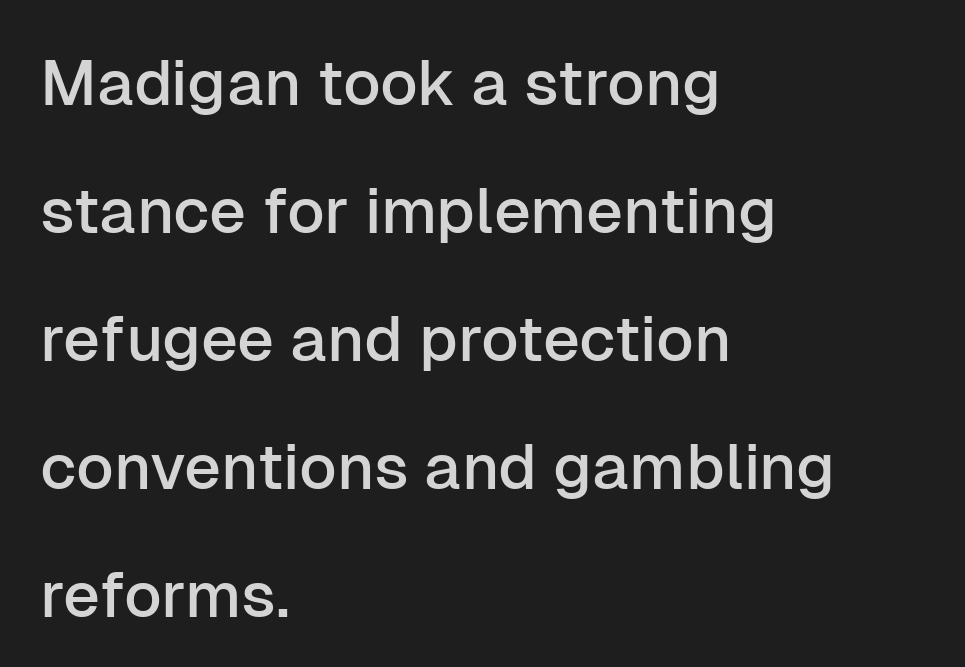
Q: Is the text italic (slanted)? A: No, it is upright.
Q: Is the typeface a serif or a sans-serif typeface? A: Sans-serif.
Q: Is the text underlined? A: No.
Q: How is the paragraph aligned? A: Left-aligned.
Q: Is the spacing between letters normal or unusually wide? A: Normal.
Q: Is the spacing between lines tight, normal or loose? A: Loose.
Q: Width (condensed, normal, or wide)? A: Normal.
Q: Stroke contrast? A: Low.
Q: x-height? A: Medium.
Q: Monospaced? A: No.
